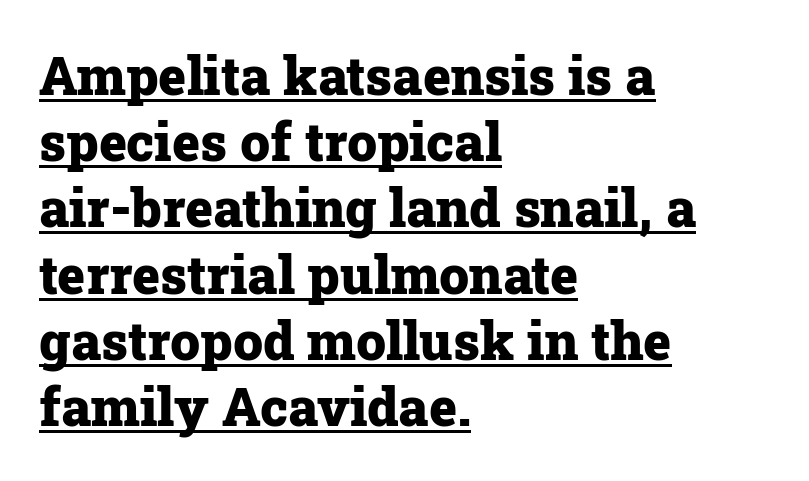
Q: Is the text bold? A: Yes.
Q: Is the text italic (slanted)? A: No, it is upright.
Q: Is the typeface a serif or a sans-serif typeface? A: Serif.
Q: Is the text underlined? A: Yes.
Q: How is the paragraph aligned? A: Left-aligned.
Q: Is the spacing between letters normal or unusually wide? A: Normal.
Q: Is the spacing between lines tight, normal or loose? A: Normal.
Q: Width (condensed, normal, or wide)? A: Normal.
Q: Stroke contrast? A: Low.
Q: x-height? A: Medium.
Q: Monospaced? A: No.
